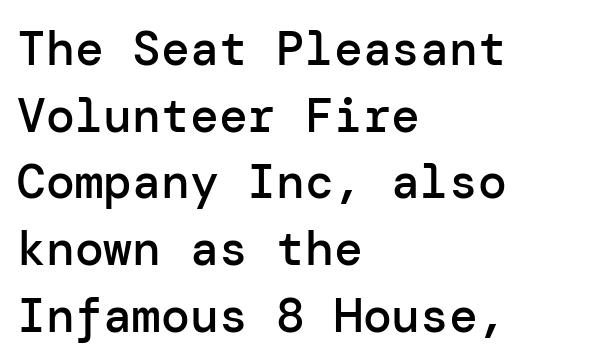
The image shows 48 px semibold sans-serif type, upright; set left-aligned, normal line spacing (1.39x), normal letter spacing, not underlined; low stroke contrast and a medium x-height.
